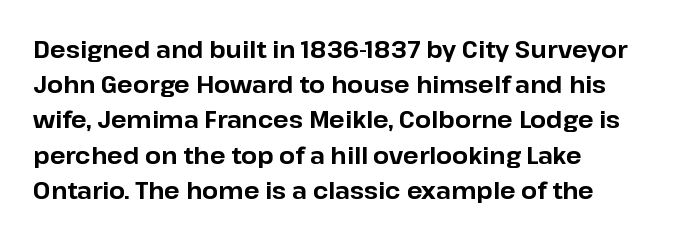
Q: Is the text bold? A: Yes.
Q: Is the text italic (slanted)? A: No, it is upright.
Q: Is the text underlined? A: No.
Q: How is the paragraph aligned? A: Left-aligned.
Q: Is the spacing between letters normal or unusually wide? A: Normal.
Q: Is the spacing between lines tight, normal or loose? A: Normal.
